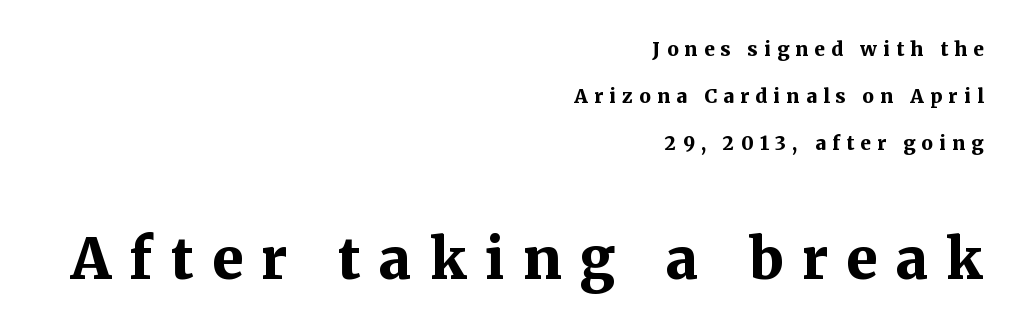
The type family on display is of the serif kind. The passage shown stacks its lines with a broad gap. In this sample the second text group is rendered at the bigger scale. The letters advance in unequal steps, a hallmark of proportional type. Visually the block forms a straight wall on the right and a jagged coastline on the left. Check the space under the baseline: it is left empty.
